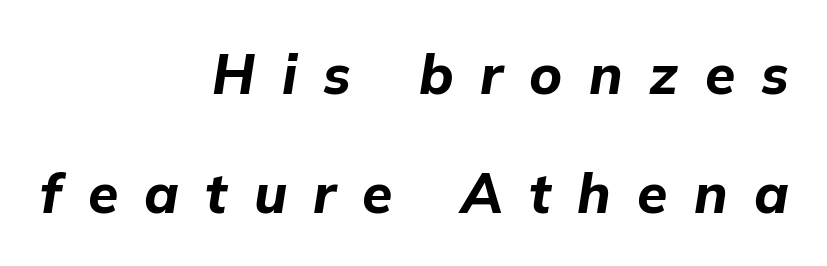
Q: Is the text bold? A: Yes.
Q: Is the text italic (slanted)? A: Yes, it leans right by about 9 degrees.
Q: Is the text underlined? A: No.
Q: How is the paragraph aligned? A: Right-aligned.
Q: Is the spacing between letters normal or unusually wide? A: Unusually wide.
Q: Is the spacing between lines tight, normal or loose? A: Loose.
Q: Width (condensed, normal, or wide)? A: Normal.
Q: Stroke contrast? A: Low.
Q: x-height? A: Medium.
Q: Monospaced? A: No.
